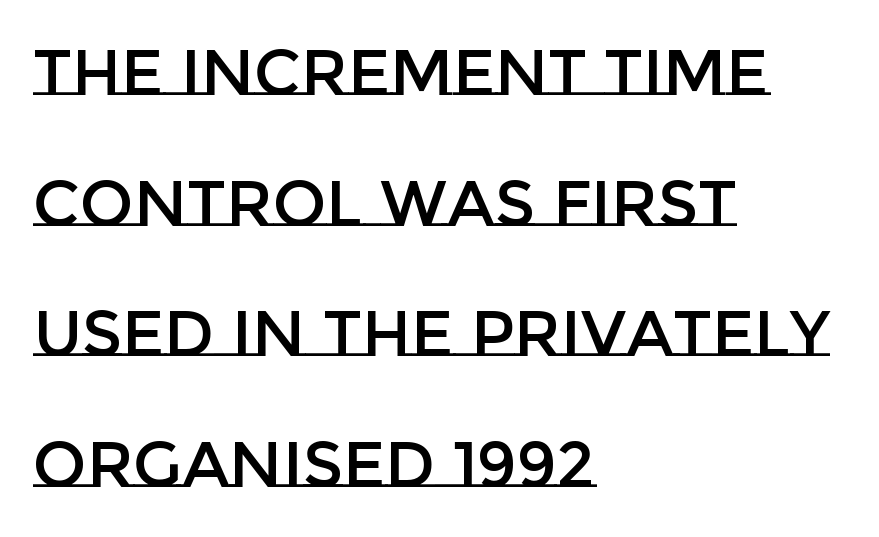
Q: Is the text italic (slanted)? A: No, it is upright.
Q: Is the text underlined? A: No.
Q: How is the paragraph aligned? A: Left-aligned.
Q: Is the spacing between letters normal or unusually wide? A: Normal.
Q: Is the spacing between lines tight, normal or loose? A: Loose.
Q: Width (condensed, normal, or wide)? A: Normal.
Q: Stroke contrast? A: Low.
Q: x-height? A: Large.
Q: Monospaced? A: No.
